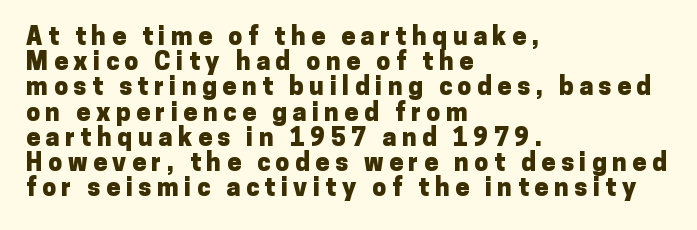
This block would grow much taller if given ordinary leading; it's compressed now. The string is rendered with underlining switched off. These lines were composed using upright roman letters. The paragraph shown leans on its left margin. Strokes here are thick enough to call this a true bold.
